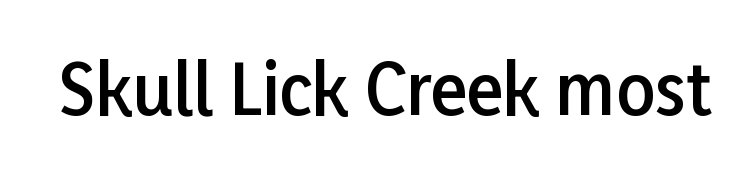
The image shows 68 px semibold sans-serif type, upright; set normal letter spacing, not underlined; low stroke contrast and a medium x-height.
